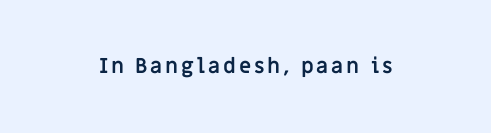
Pretty heavy lettering here — definitely bold. The passage shown is not underscored anywhere. Do the letters lean? They stand straight.
